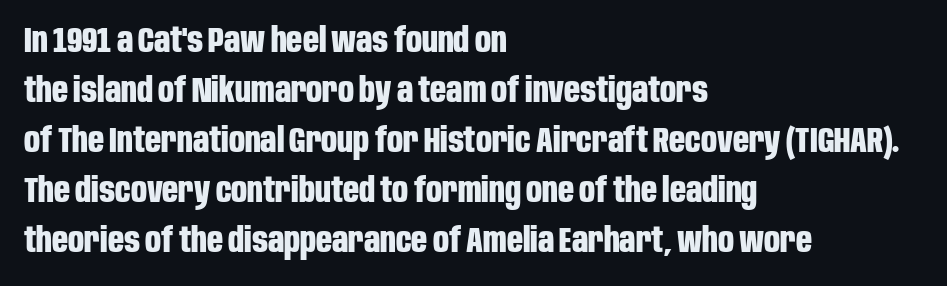
The image shows 35 px bold, condensed sans-serif type, upright; set left-aligned, normal line spacing (1.43x), normal letter spacing, not underlined; low stroke contrast and a large x-height.
